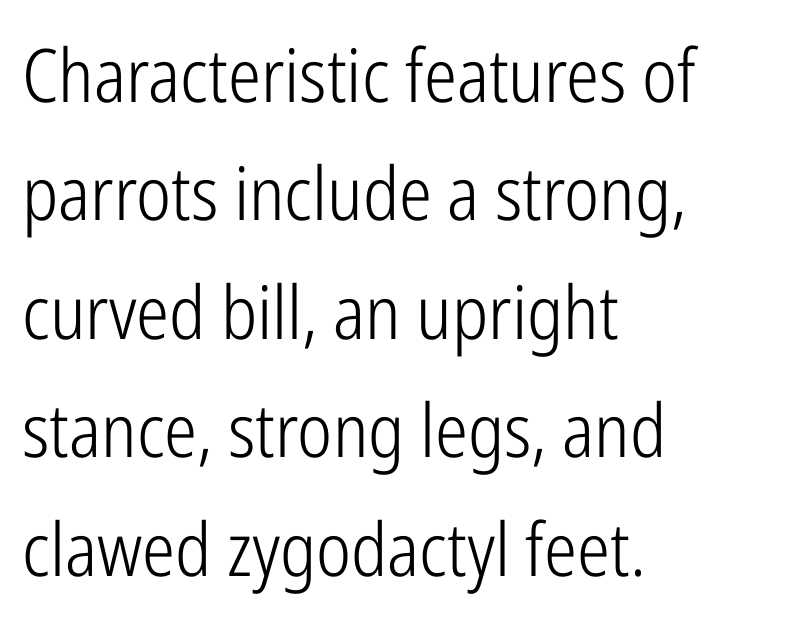
Between one letter and the next there's only the usual sliver of space. Do the characters align in a grid? No, the font is proportional. This is sans-serif lettering, the kind often seen on screens and signage. The zone under the glyphs is completely vacant. Stroke thickness stays within the range of a standard reading face or lighter.
